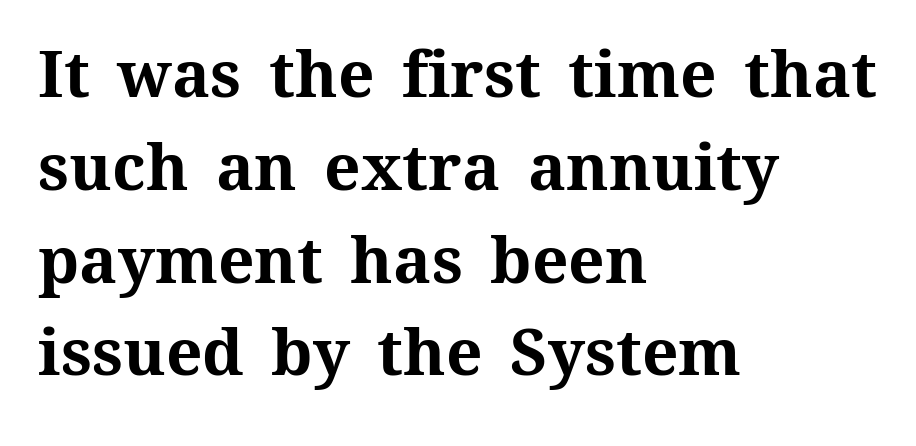
{"italic": "no", "bold": "yes", "weight": "bold", "width": "normal", "stroke_contrast": "medium", "x_height": "medium", "monospaced": "no", "underline": "no", "align": "left", "line_spacing": "normal", "line_spacing_ratio": 1.45, "letter_spacing": "normal", "letter_spacing_em": 0.0, "glyph_px": 64}
